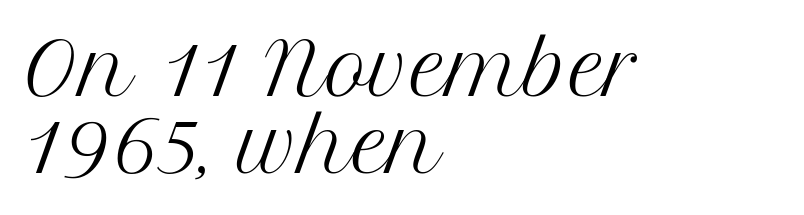
Horizontal bands of white between lines are thin slivers. You could not count columns in this text — the font is proportionally spaced. The face used here is rendered with its standard letterfit. All the whitespace from short lines collects on the right. The words here are not underlined.
